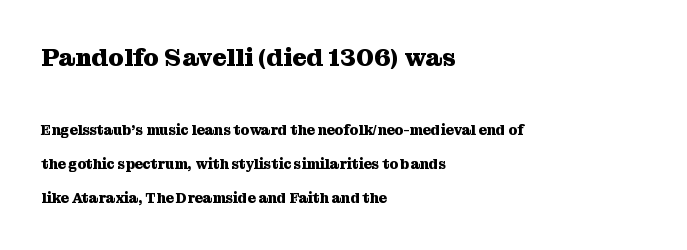
The image shows 25 px bold type, upright; set left-aligned, loose line spacing (2.42x), normal letter spacing, not underlined; the first (top) block is 1.79x larger.
